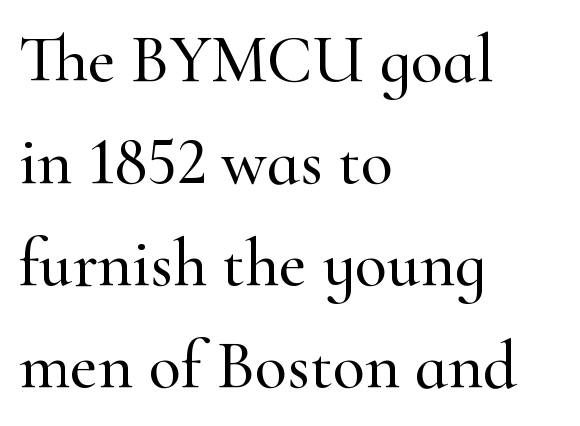
{"serif": "yes", "italic": "no", "width": "normal", "stroke_contrast": "high", "x_height": "small", "monospaced": "no", "underline": "no", "align": "left", "line_spacing": "normal", "line_spacing_ratio": 1.52, "letter_spacing": "normal", "letter_spacing_em": 0.0, "glyph_px": 67}
